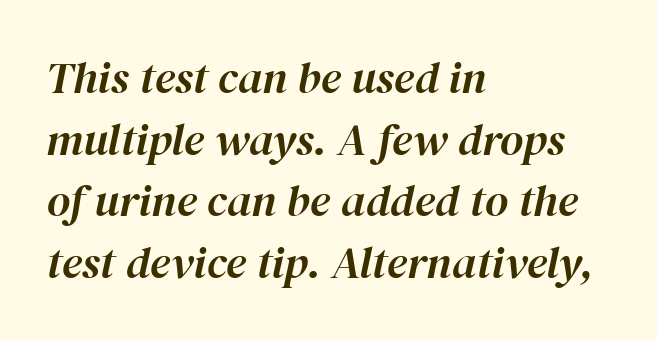
Q: Is the text italic (slanted)? A: Yes, it leans right by about 12 degrees.
Q: Is the text underlined? A: No.
Q: How is the paragraph aligned? A: Left-aligned.
Q: Is the spacing between letters normal or unusually wide? A: Normal.
Q: Is the spacing between lines tight, normal or loose? A: Normal.
Q: Width (condensed, normal, or wide)? A: Normal.
Q: Stroke contrast? A: High.
Q: x-height? A: Medium.
Q: Monospaced? A: No.
